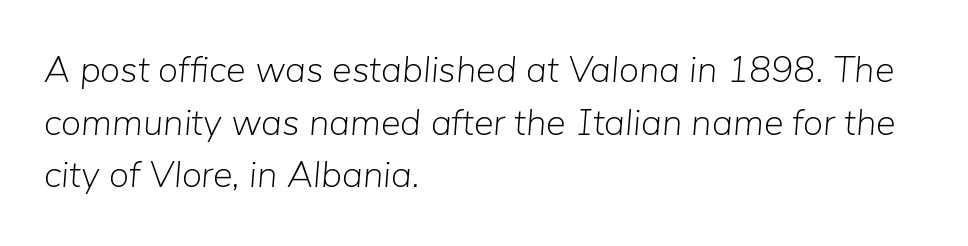
The image shows 37 px light type, italic (leaning right); set left-aligned, normal line spacing (1.42x), normal letter spacing, not underlined; low stroke contrast and a medium x-height.
